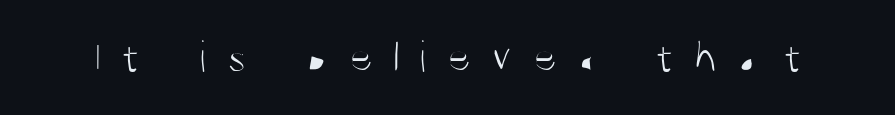
{"serif": "no", "italic": "no", "bold": "no", "weight": "light", "width": "condensed", "stroke_contrast": "medium", "x_height": "large", "monospaced": "no", "underline": "no", "letter_spacing": "wide", "letter_spacing_em": 0.44, "glyph_px": 45}
